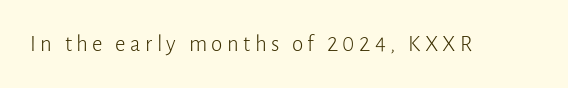
{"italic": "no", "bold": "no", "underline": "no", "glyph_px": 23}
